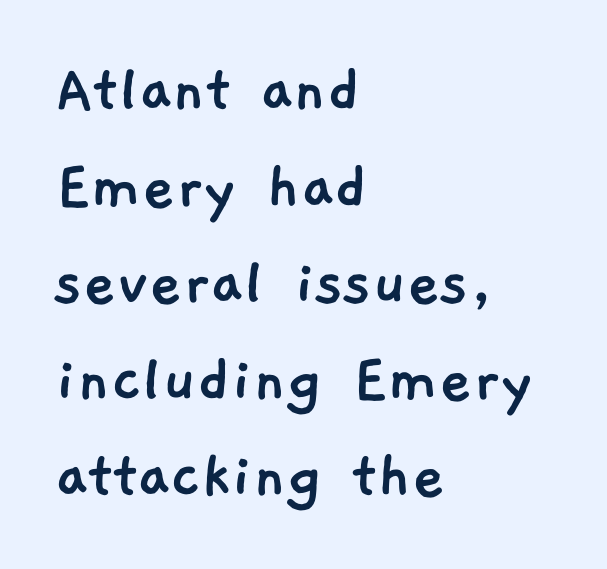
{"serif": "no", "width": "normal", "stroke_contrast": "low", "x_height": "medium", "monospaced": "no", "underline": "no", "align": "left", "line_spacing": "normal", "line_spacing_ratio": 1.36, "letter_spacing": "normal", "letter_spacing_em": 0.0, "glyph_px": 71}
